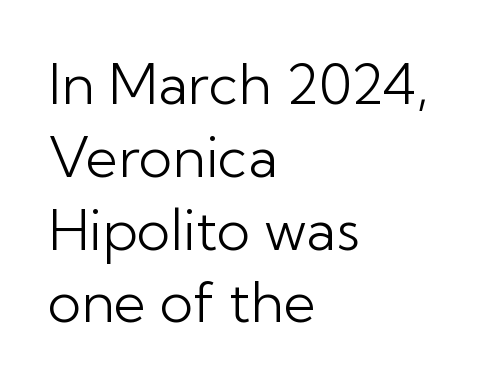
{"serif": "no", "italic": "no", "bold": "no", "weight": "light", "width": "normal", "stroke_contrast": "low", "x_height": "medium", "monospaced": "no", "underline": "no", "align": "left", "line_spacing": "normal", "line_spacing_ratio": 1.3, "letter_spacing": "normal", "letter_spacing_em": 0.0, "glyph_px": 56}
